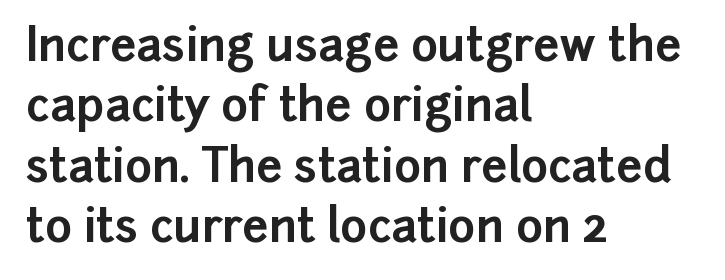
Vertical spacing — default. A typesetter would call this zero additional tracking. Every character sits straight up, as roman type does. Each letter keeps its own natural width here, so spacing adapts to shape. This is sans-serif lettering, the kind often seen on screens and signage.
